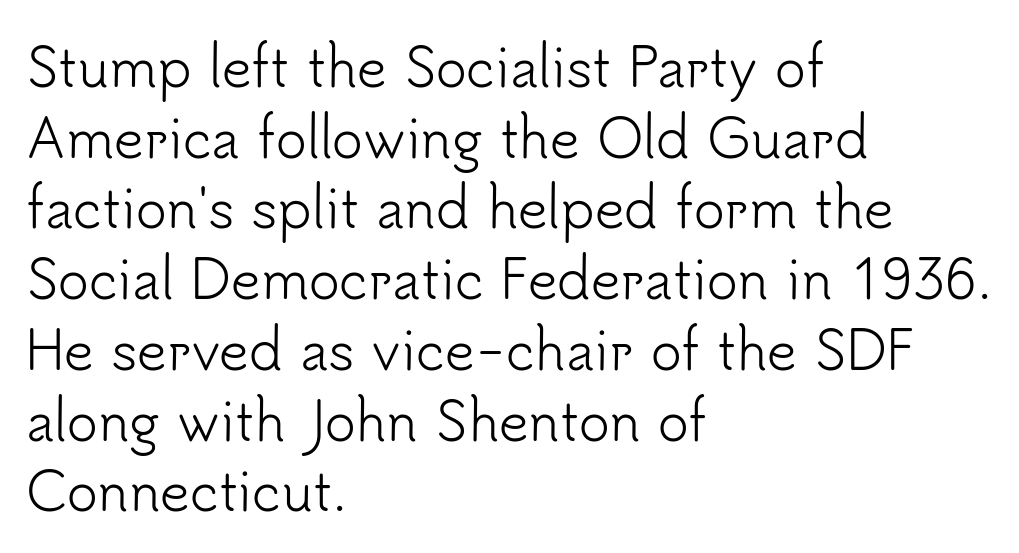
Q: Is the text bold? A: No.
Q: Is the text italic (slanted)? A: No, it is upright.
Q: Is the typeface a serif or a sans-serif typeface? A: Sans-serif.
Q: Is the text underlined? A: No.
Q: How is the paragraph aligned? A: Left-aligned.
Q: Is the spacing between letters normal or unusually wide? A: Normal.
Q: Is the spacing between lines tight, normal or loose? A: Normal.
Q: Width (condensed, normal, or wide)? A: Normal.
Q: Stroke contrast? A: Low.
Q: x-height? A: Small.
Q: Monospaced? A: No.
